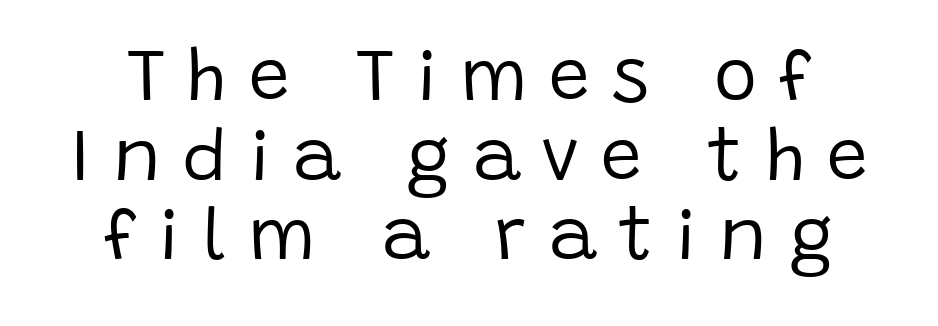
The image shows 73 px regular-weight sans-serif type, upright; set tight line spacing (1.09x), unusually wide letter spacing (+0.3 em), not underlined; low stroke contrast and a large x-height.
